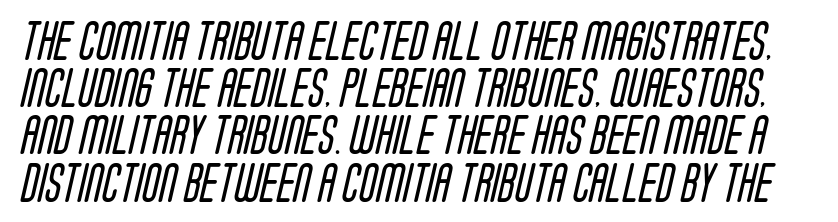
{"serif": "no", "bold": "no", "weight": "regular", "width": "condensed", "stroke_contrast": "low", "x_height": "large", "monospaced": "no", "underline": "no", "line_spacing_ratio": 1.21, "letter_spacing": "normal", "letter_spacing_em": 0.0, "glyph_px": 39}
